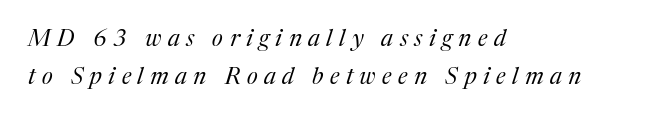
{"italic": "yes", "lean": "right", "slant_degrees": 17, "bold": "no", "underline": "no", "align": "left", "line_spacing": "normal", "line_spacing_ratio": 1.66, "letter_spacing": "wide", "letter_spacing_em": 0.28, "glyph_px": 23}
